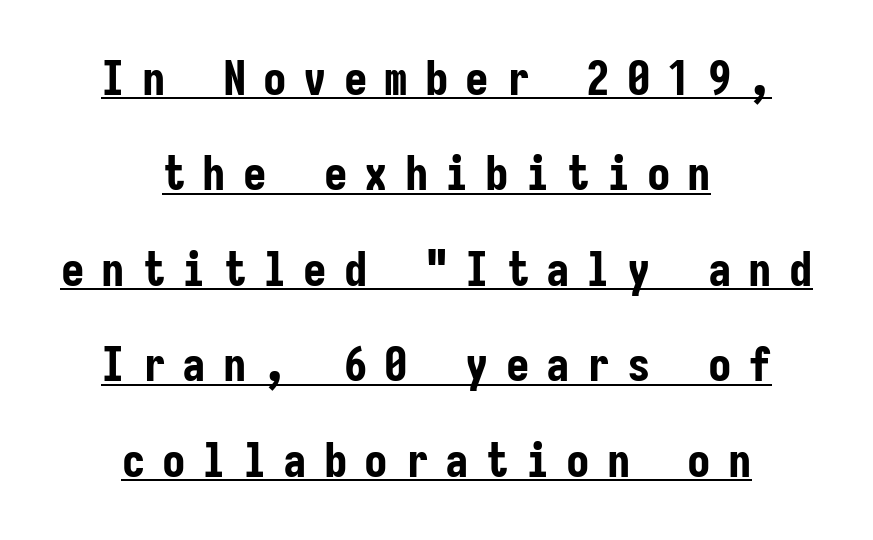
The image shows 47 px bold, condensed sans-serif type, upright, monospaced; set centered, loose line spacing (2.03x), unusually wide letter spacing (+0.36 em), underlined; low stroke contrast and a medium x-height.
